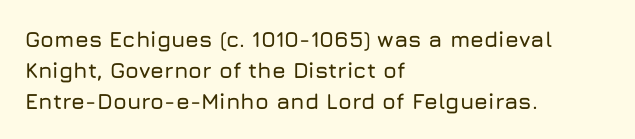
The image shows 22 px text type, upright; set left-aligned, normal line spacing (1.4x), normal letter spacing, not underlined.
